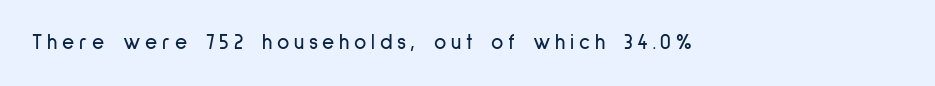
{"italic": "no", "underline": "no", "letter_spacing": "wide", "letter_spacing_em": 0.22, "glyph_px": 21}
